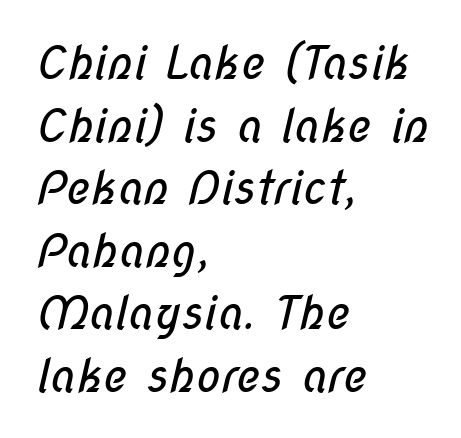
Q: Is the text bold? A: No.
Q: Is the typeface a serif or a sans-serif typeface? A: Sans-serif.
Q: Is the text underlined? A: No.
Q: How is the paragraph aligned? A: Left-aligned.
Q: Is the spacing between letters normal or unusually wide? A: Normal.
Q: Is the spacing between lines tight, normal or loose? A: Normal.
Q: Width (condensed, normal, or wide)? A: Condensed.
Q: Stroke contrast? A: Low.
Q: x-height? A: Medium.
Q: Monospaced? A: No.
